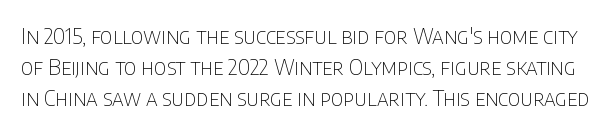
{"italic": "no", "bold": "no", "underline": "no", "line_spacing": "normal", "line_spacing_ratio": 1.4, "letter_spacing": "normal", "letter_spacing_em": 0.0, "glyph_px": 22}
